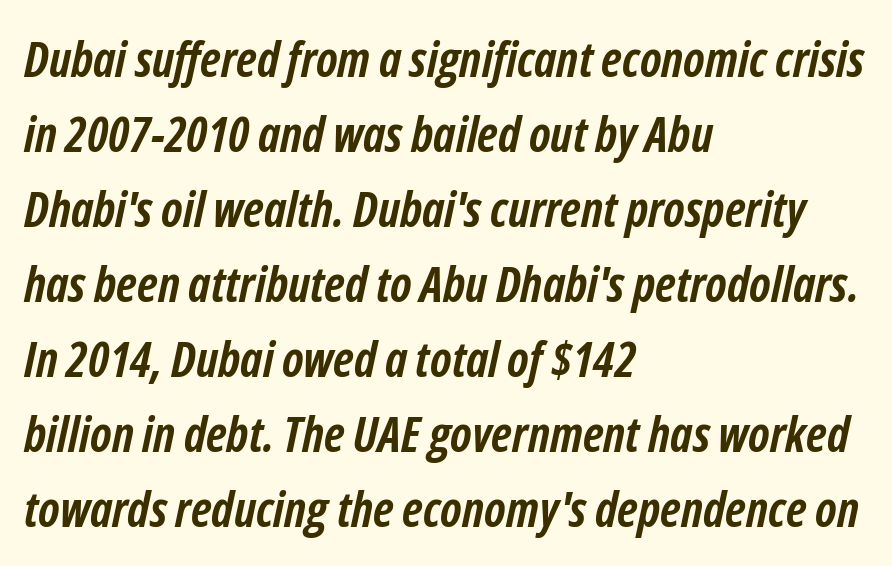
{"italic": "yes", "lean": "right", "slant_degrees": 12, "bold": "yes", "weight": "semibold", "width": "condensed", "stroke_contrast": "low", "x_height": "medium", "monospaced": "no", "underline": "no", "align": "left", "line_spacing": "normal", "line_spacing_ratio": 1.53, "letter_spacing": "normal", "letter_spacing_em": 0.0, "glyph_px": 49}
